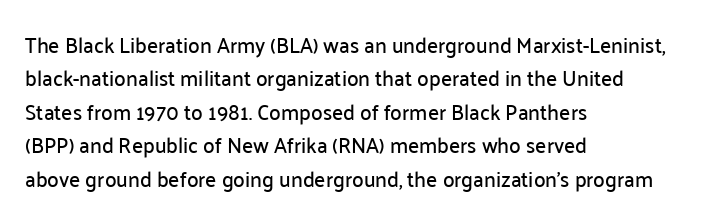
Nobody drew a line under any word here. A student would call this left alignment; a typographer would say flush left, rag right. Rendered with straight, roman letterforms. In terms of leading, this rendering sits right in the middle. Characters follow at the spacing the type designer built in.
